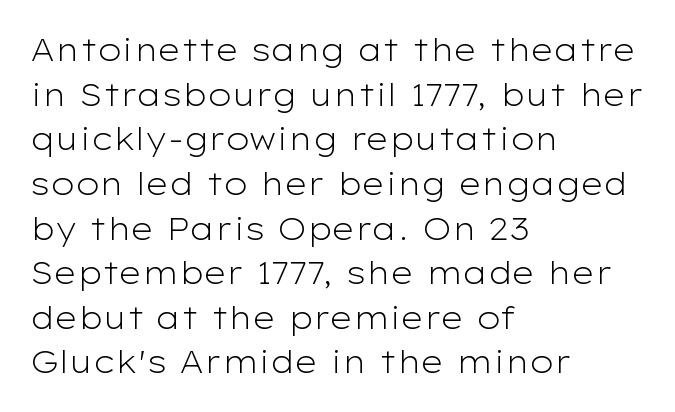
Q: Is the text bold? A: No.
Q: Is the text italic (slanted)? A: No, it is upright.
Q: Is the typeface a serif or a sans-serif typeface? A: Sans-serif.
Q: Is the text underlined? A: No.
Q: How is the paragraph aligned? A: Left-aligned.
Q: Is the spacing between letters normal or unusually wide? A: Normal.
Q: Is the spacing between lines tight, normal or loose? A: Normal.
Q: Width (condensed, normal, or wide)? A: Wide.
Q: Stroke contrast? A: Low.
Q: x-height? A: Medium.
Q: Monospaced? A: No.
